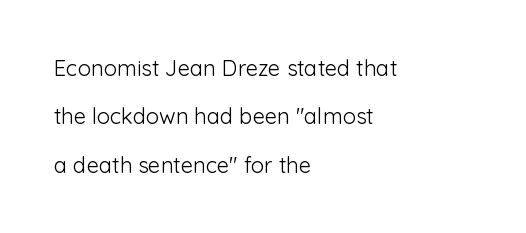
{"italic": "no", "bold": "no", "underline": "no", "align": "left", "line_spacing": "loose", "line_spacing_ratio": 2.2, "letter_spacing": "normal", "letter_spacing_em": 0.0, "glyph_px": 22}
